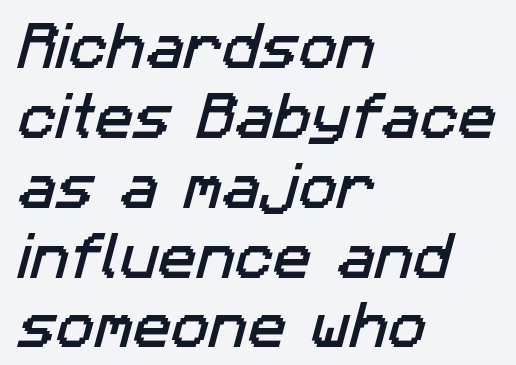
Q: Is the typeface a serif or a sans-serif typeface? A: Sans-serif.
Q: Is the text underlined? A: No.
Q: How is the paragraph aligned? A: Left-aligned.
Q: Is the spacing between letters normal or unusually wide? A: Normal.
Q: Is the spacing between lines tight, normal or loose? A: Normal.
Q: Width (condensed, normal, or wide)? A: Normal.
Q: Stroke contrast? A: Low.
Q: x-height? A: Medium.
Q: Monospaced? A: No.
